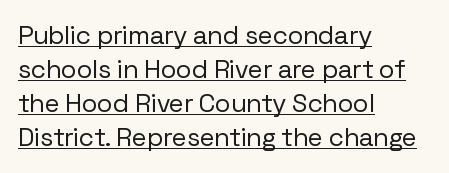
Q: Is the text bold? A: No.
Q: Is the text italic (slanted)? A: No, it is upright.
Q: Is the text underlined? A: Yes.
Q: How is the paragraph aligned? A: Left-aligned.
Q: Is the spacing between letters normal or unusually wide? A: Normal.
Q: Is the spacing between lines tight, normal or loose? A: Normal.
